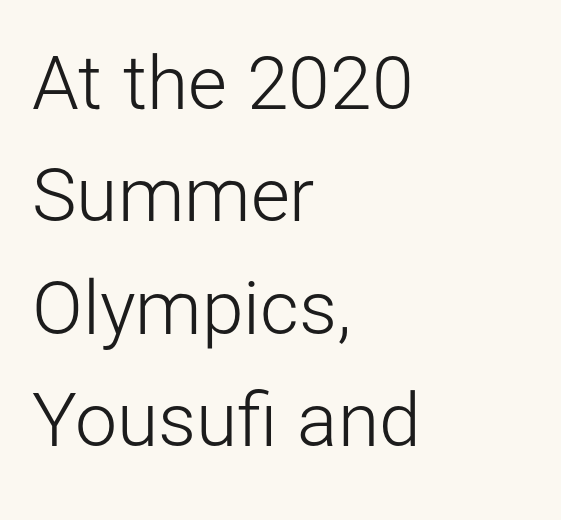
{"serif": "no", "italic": "no", "bold": "no", "weight": "light", "width": "normal", "stroke_contrast": "low", "x_height": "medium", "monospaced": "no", "underline": "no", "align": "left", "line_spacing": "normal", "line_spacing_ratio": 1.5, "letter_spacing": "normal", "letter_spacing_em": 0.0, "glyph_px": 75}
